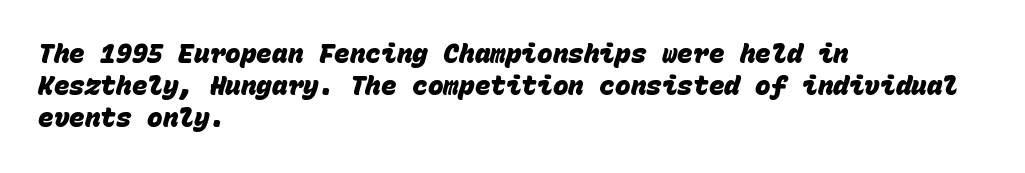
{"bold": "yes", "underline": "no", "align": "left", "line_spacing_ratio": 1.24, "letter_spacing": "normal", "letter_spacing_em": 0.0, "glyph_px": 26}
